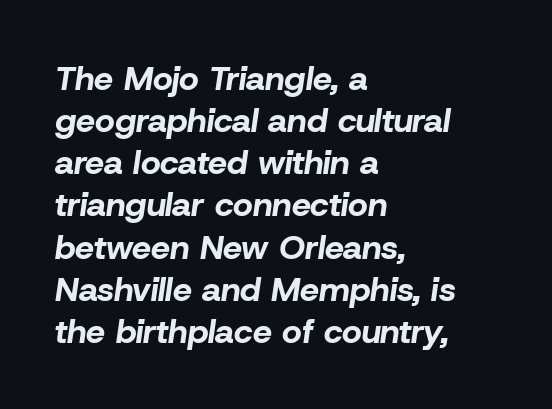
The image shows 34 px bold type, italic (leaning right); set left-aligned, line spacing 1.24x, normal letter spacing, not underlined; low stroke contrast and a medium x-height.
